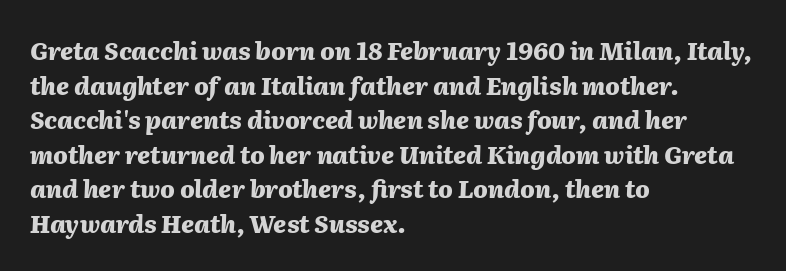
Q: Is the text bold? A: Yes.
Q: Is the text italic (slanted)? A: Yes, it leans right by about 2 degrees.
Q: Is the text underlined? A: No.
Q: How is the paragraph aligned? A: Left-aligned.
Q: Is the spacing between letters normal or unusually wide? A: Normal.
Q: Is the spacing between lines tight, normal or loose? A: Normal.
